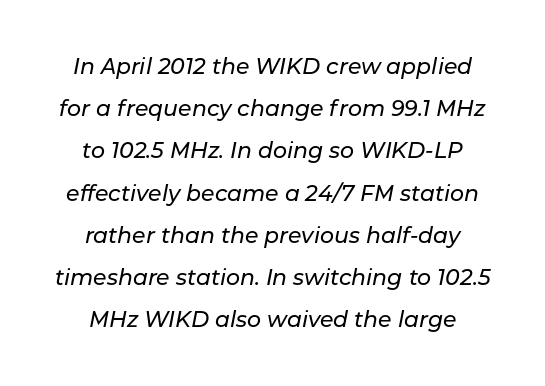
{"italic": "yes", "lean": "right", "slant_degrees": 11, "underline": "no", "line_spacing": "loose", "line_spacing_ratio": 1.92, "letter_spacing": "normal", "letter_spacing_em": 0.0, "glyph_px": 22}
